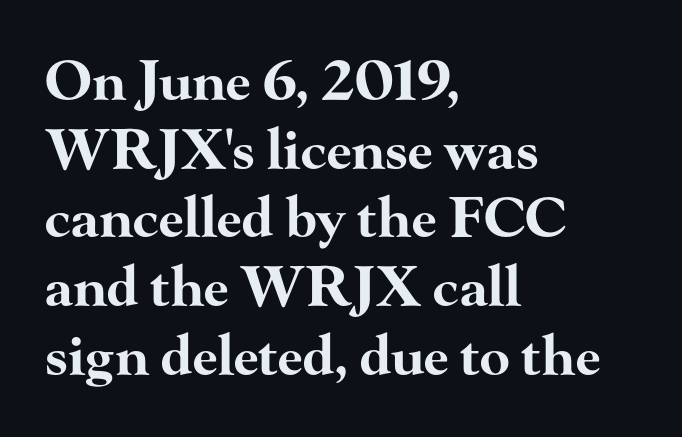
{"serif": "yes", "italic": "no", "bold": "yes", "weight": "bold", "width": "wide", "stroke_contrast": "high", "x_height": "small", "monospaced": "no", "underline": "no", "align": "left", "line_spacing": "normal", "line_spacing_ratio": 1.25, "letter_spacing": "normal", "letter_spacing_em": 0.0, "glyph_px": 55}
